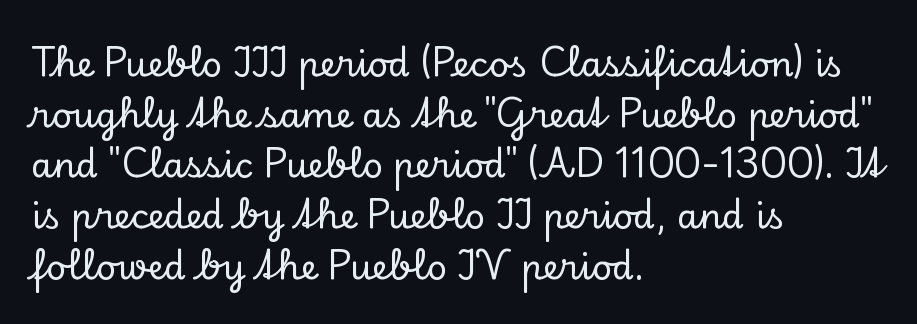
The image shows 35 px text type, upright; set left-aligned, normal line spacing (1.45x), normal letter spacing, not underlined; low stroke contrast and a small x-height.
